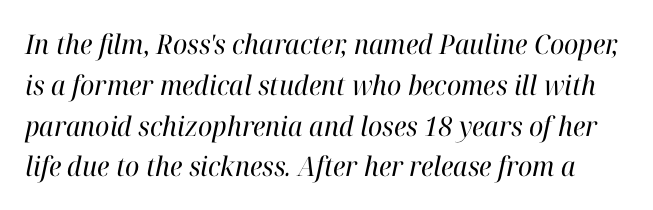
Tracking value appears to be zero — textbook default spacing. Unbolded letterforms with no extra heft. Each new line begins a customary step beneath the previous one. Just letters on the line, the space beneath them empty. This is oblique type, the kind used for emphasis or titles.
